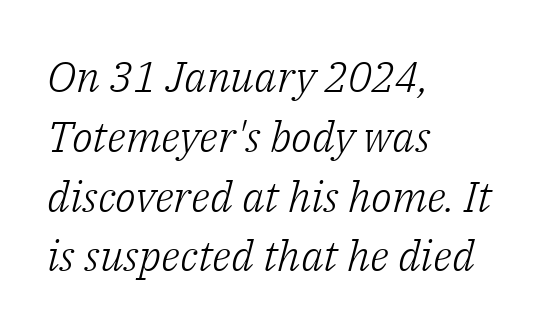
Q: Is the text bold? A: No.
Q: Is the text italic (slanted)? A: Yes, it leans right by about 14 degrees.
Q: Is the typeface a serif or a sans-serif typeface? A: Serif.
Q: Is the text underlined? A: No.
Q: How is the paragraph aligned? A: Left-aligned.
Q: Is the spacing between letters normal or unusually wide? A: Normal.
Q: Is the spacing between lines tight, normal or loose? A: Normal.
Q: Width (condensed, normal, or wide)? A: Normal.
Q: Stroke contrast? A: Low.
Q: x-height? A: Medium.
Q: Monospaced? A: No.
